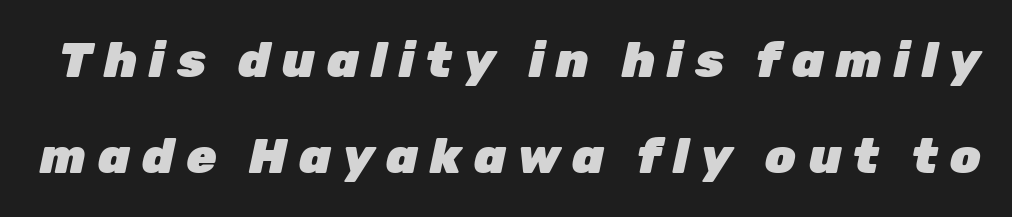
Q: Is the text bold? A: Yes.
Q: Is the text italic (slanted)? A: Yes, it leans right by about 12 degrees.
Q: Is the text underlined? A: No.
Q: Is the spacing between letters normal or unusually wide? A: Unusually wide.
Q: Is the spacing between lines tight, normal or loose? A: Loose.
Q: Width (condensed, normal, or wide)? A: Normal.
Q: Stroke contrast? A: Low.
Q: x-height? A: Medium.
Q: Monospaced? A: No.
